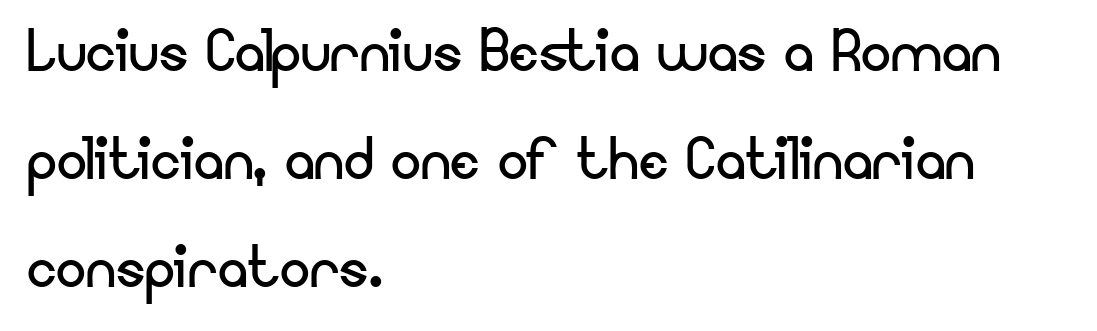
The image shows 75 px regular-weight sans-serif type, upright; set left-aligned, normal line spacing (1.44x), normal letter spacing, not underlined; low stroke contrast and a small x-height.
